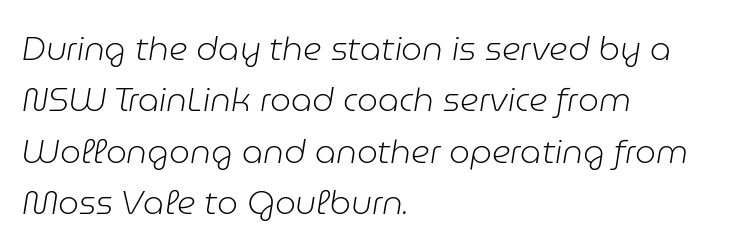
The image shows 33 px light type, italic (leaning right); set left-aligned, normal line spacing (1.56x), normal letter spacing, not underlined; low stroke contrast and a medium x-height.
